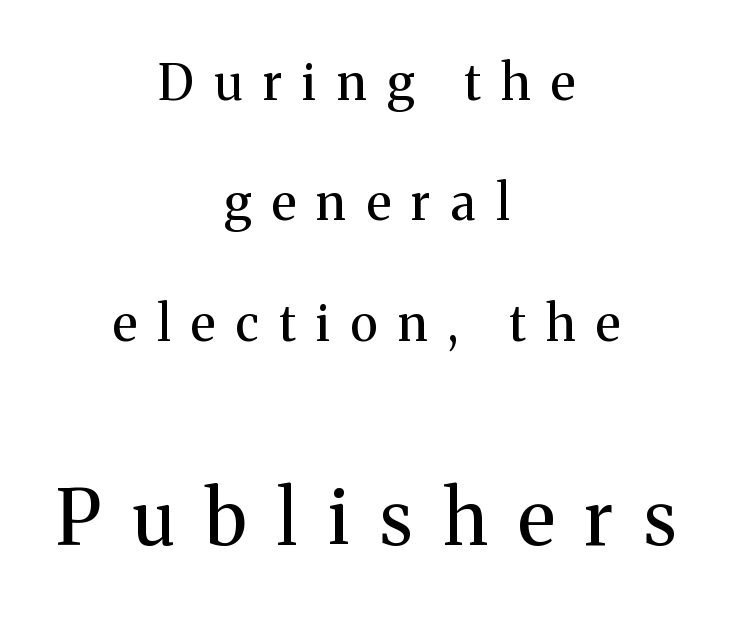
{"serif": "yes", "italic": "no", "bold": "no", "weight": "regular", "width": "normal", "stroke_contrast": "medium", "x_height": "medium", "monospaced": "no", "underline": "no", "align": "center", "line_spacing": "loose", "line_spacing_ratio": 2.41, "letter_spacing": "wide", "letter_spacing_em": 0.41, "larger_block": "second", "size_ratio": 1.5, "glyph_px": 75}
